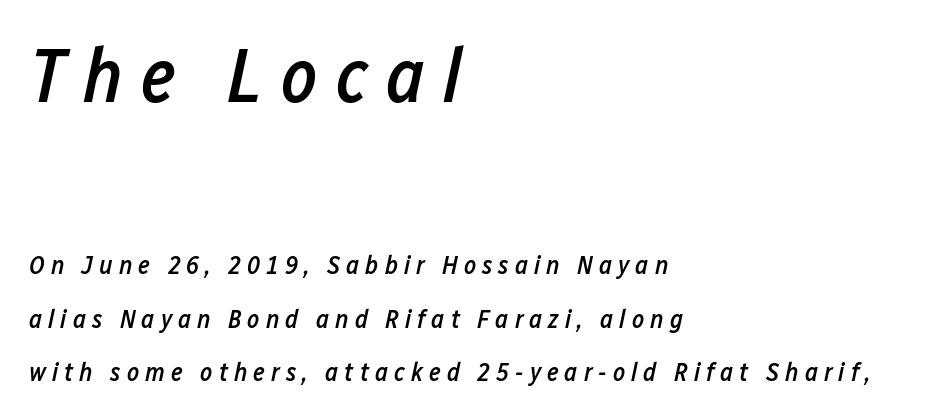
{"italic": "yes", "lean": "right", "slant_degrees": 12, "bold": "semi", "weight": "semibold", "width": "condensed", "stroke_contrast": "low", "x_height": "medium", "monospaced": "no", "underline": "no", "align": "left", "line_spacing": "loose", "line_spacing_ratio": 2.06, "letter_spacing": "wide", "letter_spacing_em": 0.23, "larger_block": "first", "size_ratio": 2.96, "glyph_px": 77}
